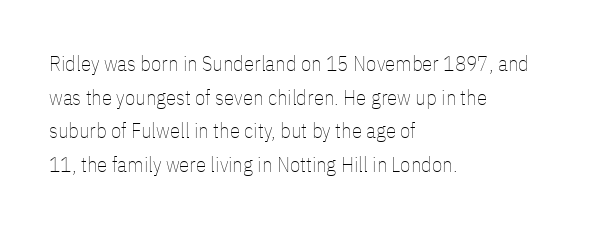
The font's upright variant was chosen for this text. Does the leading feel generous? No, just average. Letters rest on an invisible, unmarked baseline. Heft: none added — not bold. Typeset ragged right — the left edge is the straight one.
